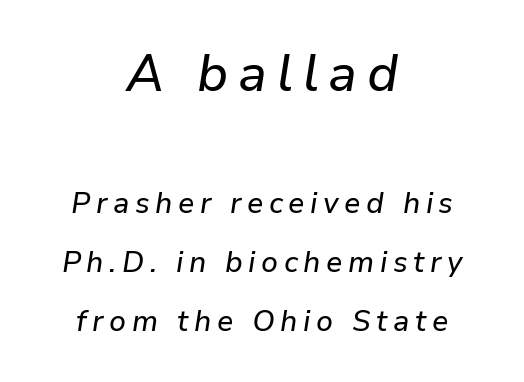
Q: Is the text italic (slanted)? A: Yes, it leans right by about 9 degrees.
Q: Is the text underlined? A: No.
Q: How is the paragraph aligned? A: Centered.
Q: Is the spacing between lines tight, normal or loose? A: Loose.
Q: Which block of text is set in a larger size, the first (top) or the second (bottom)? A: The first (top) one.
Q: Width (condensed, normal, or wide)? A: Normal.
Q: Stroke contrast? A: Low.
Q: x-height? A: Medium.
Q: Monospaced? A: No.
